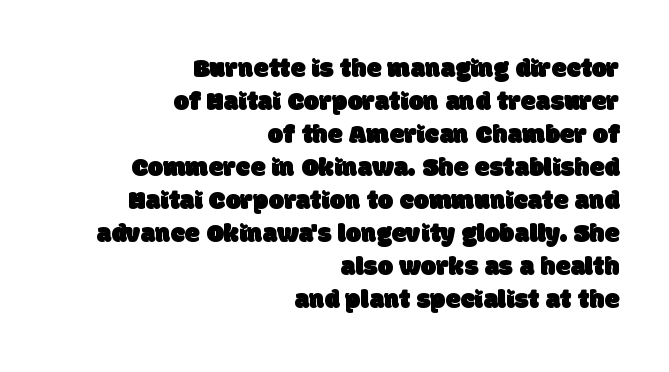
Alignment: flush right. Is the letter spacing exaggerated? No — it looks like the ordinary default. Descenders hang freely into open space.
